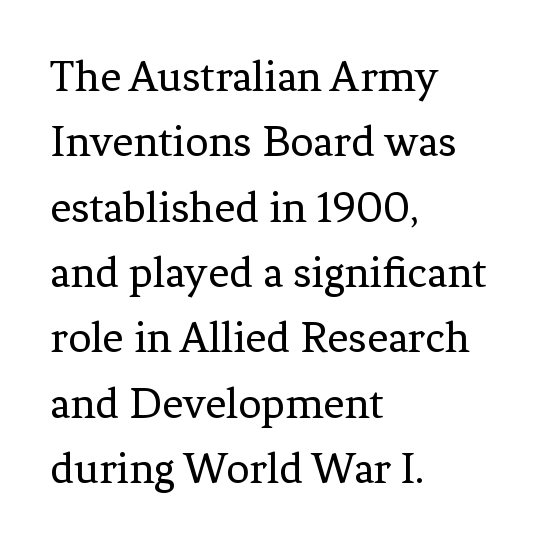
A typesetter would call this leading conventional body-copy spacing. The lettering holds an erect, upright posture throughout. Is the letter spacing exaggerated? No — it looks like the ordinary default. What kind of face is this? One with serifs. Character widths vary here, with narrow letters taking less room than wide ones. The characters are drawn with everyday or finer stroke widths.
